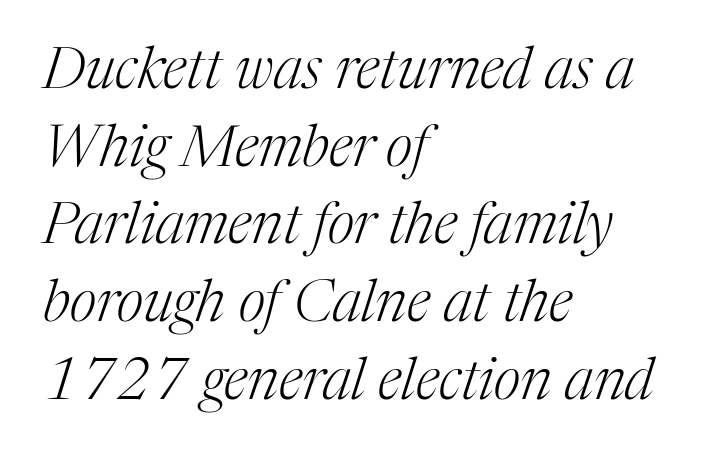
Q: Is the text bold? A: No.
Q: Is the text italic (slanted)? A: Yes, it leans right by about 17 degrees.
Q: Is the typeface a serif or a sans-serif typeface? A: Serif.
Q: Is the text underlined? A: No.
Q: How is the paragraph aligned? A: Left-aligned.
Q: Is the spacing between letters normal or unusually wide? A: Normal.
Q: Is the spacing between lines tight, normal or loose? A: Normal.
Q: Width (condensed, normal, or wide)? A: Normal.
Q: Stroke contrast? A: Medium.
Q: x-height? A: Medium.
Q: Monospaced? A: No.
